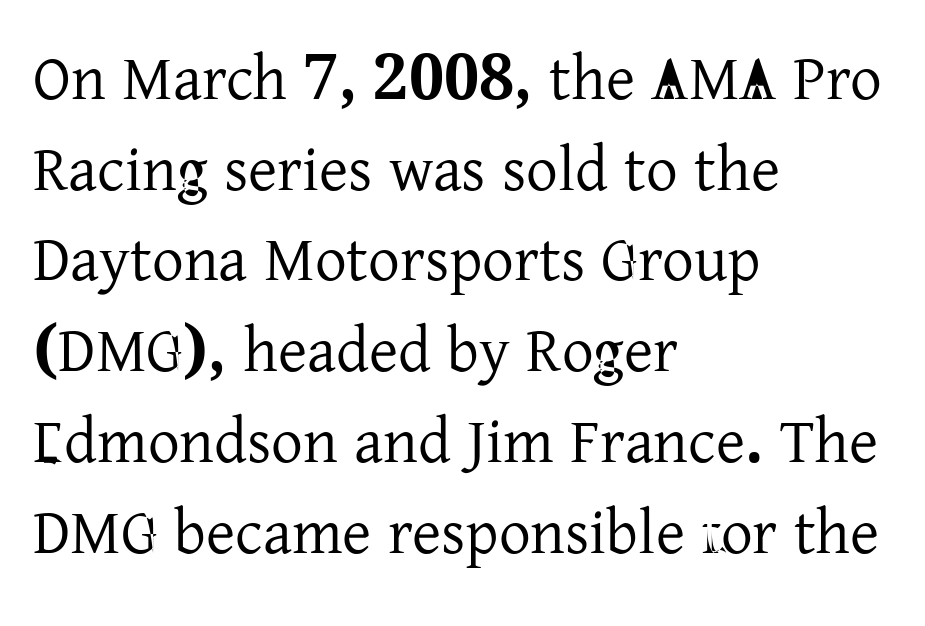
{"serif": "yes", "italic": "no", "width": "normal", "stroke_contrast": "low", "x_height": "medium", "monospaced": "no", "underline": "no", "align": "left", "line_spacing": "normal", "line_spacing_ratio": 1.44, "letter_spacing": "normal", "letter_spacing_em": 0.0, "glyph_px": 63}
